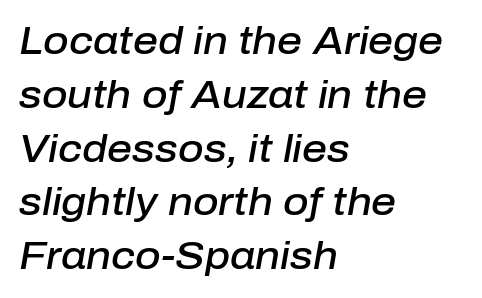
The image shows 39 px semibold type, italic (leaning right); set left-aligned, normal line spacing (1.38x), normal letter spacing, not underlined; low stroke contrast and a medium x-height.
